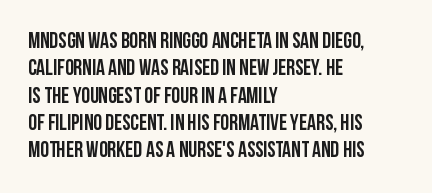
Q: Is the text italic (slanted)? A: No, it is upright.
Q: Is the text underlined? A: No.
Q: How is the paragraph aligned? A: Left-aligned.
Q: Is the spacing between letters normal or unusually wide? A: Normal.
